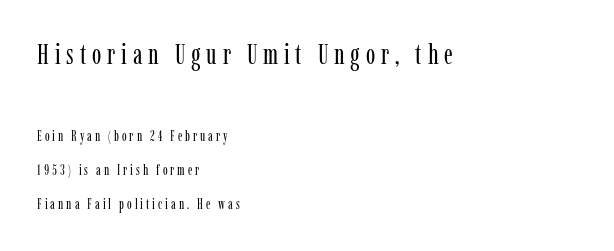
The image shows 28 px regular-weight, condensed serif type, upright; set left-aligned, loose line spacing (2.43x), unusually wide letter spacing (+0.21 em), not underlined; the first (top) block is 2.0x larger; low stroke contrast and a medium x-height.
